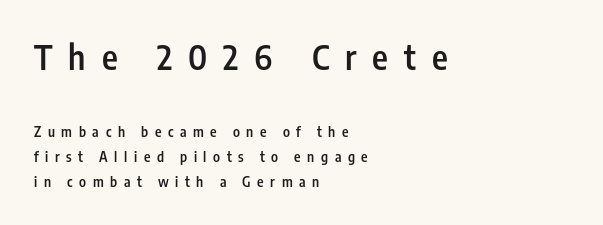
The rendering shrinks the type as you move from the upper chunk to the lower. Ordinary non-slanted type is in use. Note the varied advance widths — an 'i' is clearly narrower than an 'm'. Does extra space separate the letters? Yes, quite a lot of it. The baseline area is clear. How heavy is the stroke? Medium-heavy — a semibold, shy of bold.
